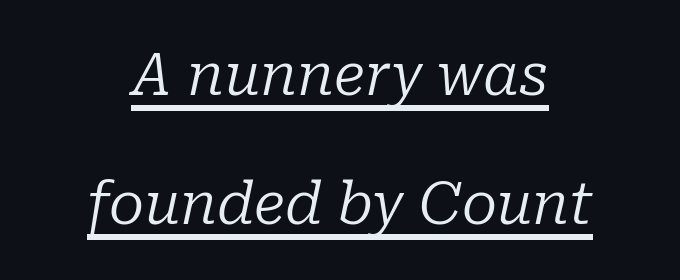
This rendering employs a face with finishing strokes, i.e., a serif. No extra tracking has been applied to these lines. Layout note: lines centered. These lines were composed using italics. This sample carries an underscore along the baseline area.
